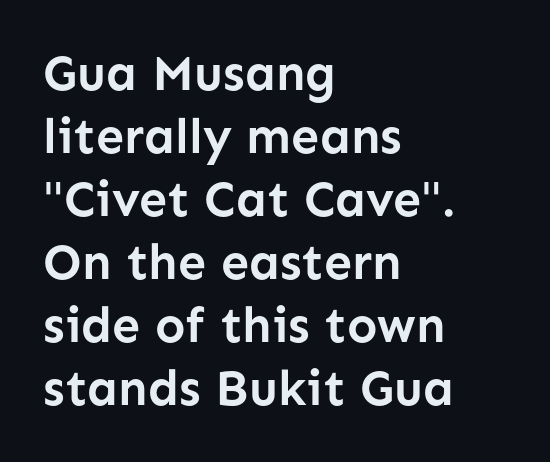
{"serif": "no", "italic": "no", "bold": "yes", "weight": "semibold", "width": "normal", "stroke_contrast": "low", "x_height": "medium", "monospaced": "no", "underline": "no", "align": "left", "line_spacing": "normal", "line_spacing_ratio": 1.26, "letter_spacing": "normal", "letter_spacing_em": 0.0, "glyph_px": 50}
